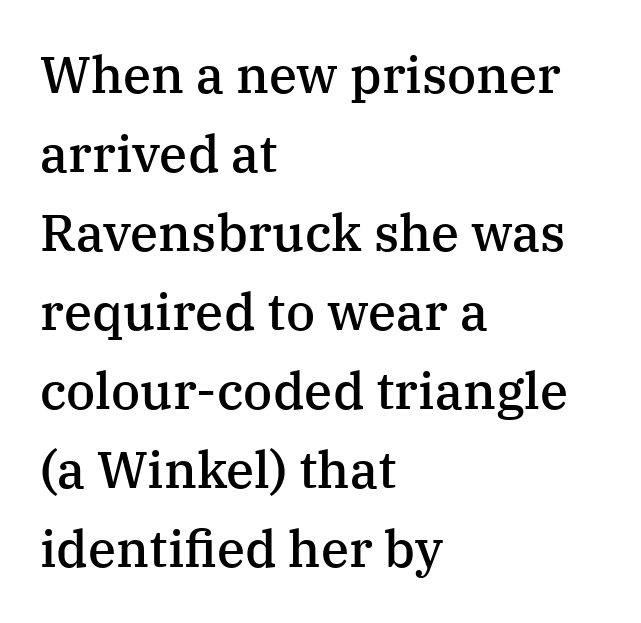
The image shows 51 px semibold serif type, upright; set left-aligned, normal line spacing (1.55x), normal letter spacing, not underlined; medium stroke contrast and a medium x-height.
